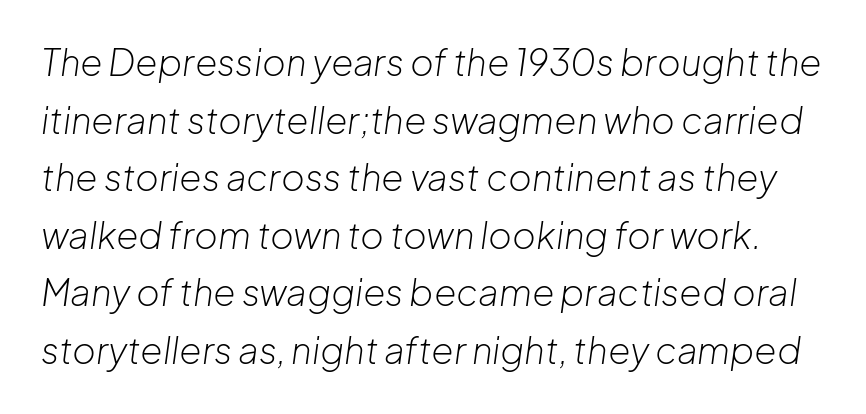
The image shows 36 px light type, italic (leaning right); set normal line spacing (1.6x), normal letter spacing, not underlined; low stroke contrast and a medium x-height.
